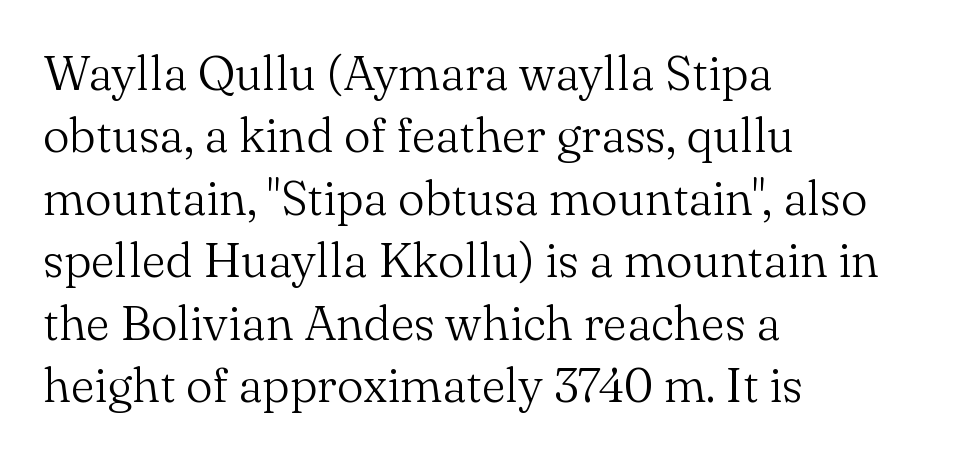
The glyphs in this specimen are seriffed. A typesetter would call this zero additional tracking. The characters are drawn with everyday or finer stroke widths. Typeset ragged right — the left edge is the straight one.
